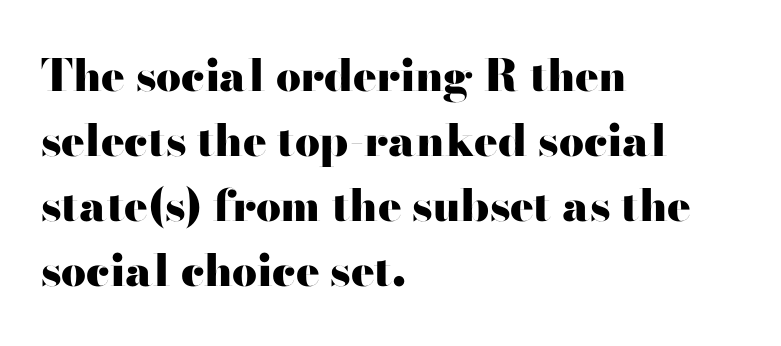
The image shows 44 px heavy, wide sans-serif type, upright; set left-aligned, normal line spacing (1.48x), normal letter spacing, not underlined; high stroke contrast and a small x-height.
